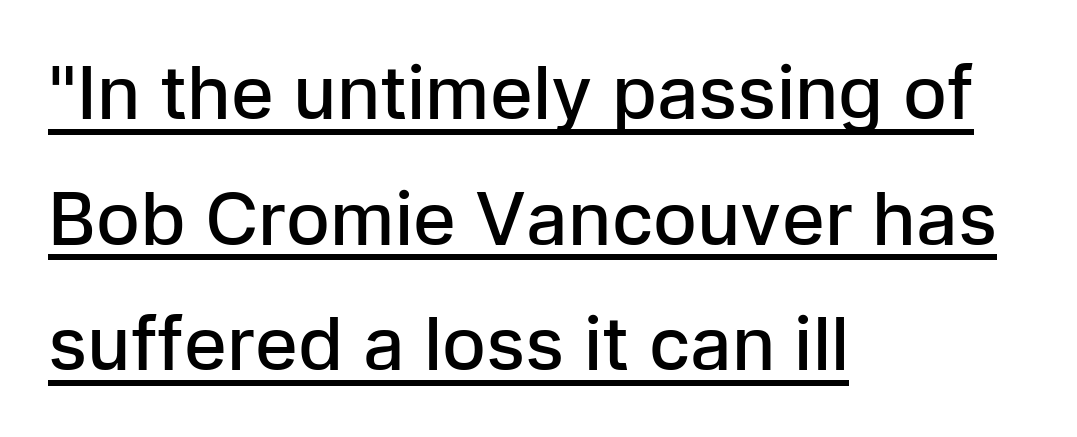
{"serif": "no", "italic": "no", "bold": "semi", "weight": "semibold", "width": "normal", "stroke_contrast": "low", "x_height": "medium", "monospaced": "no", "underline": "yes", "align": "left", "line_spacing_ratio": 1.72, "letter_spacing": "normal", "letter_spacing_em": 0.0, "glyph_px": 73}
